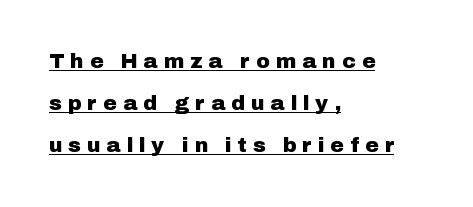
Q: Is the text italic (slanted)? A: No, it is upright.
Q: Is the text underlined? A: Yes.
Q: How is the paragraph aligned? A: Left-aligned.
Q: Is the spacing between letters normal or unusually wide? A: Unusually wide.
Q: Is the spacing between lines tight, normal or loose? A: Loose.
